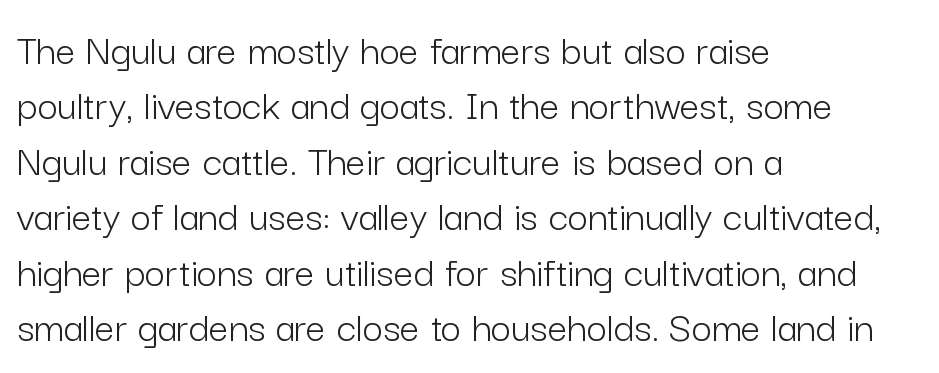
{"serif": "no", "italic": "no", "bold": "no", "weight": "light", "width": "normal", "stroke_contrast": "low", "x_height": "medium", "monospaced": "no", "underline": "no", "align": "left", "line_spacing": "normal", "line_spacing_ratio": 1.26, "letter_spacing": "normal", "letter_spacing_em": 0.0, "glyph_px": 44}
